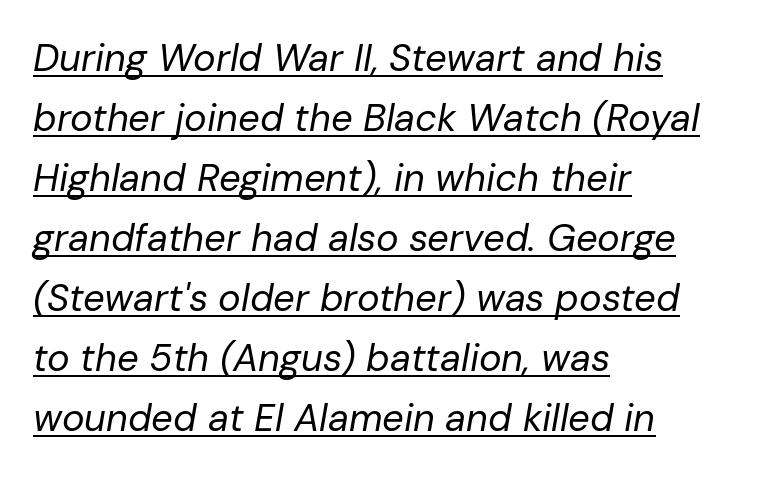
Q: Is the text bold? A: No.
Q: Is the text italic (slanted)? A: Yes, it leans right by about 10 degrees.
Q: Is the text underlined? A: Yes.
Q: How is the paragraph aligned? A: Left-aligned.
Q: Is the spacing between letters normal or unusually wide? A: Normal.
Q: Is the spacing between lines tight, normal or loose? A: Normal.
Q: Width (condensed, normal, or wide)? A: Normal.
Q: Stroke contrast? A: Low.
Q: x-height? A: Medium.
Q: Monospaced? A: No.
